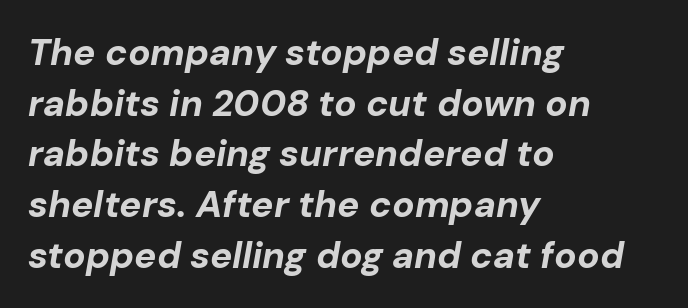
You could not count columns in this text — the font is proportionally spaced. Between one letter and the next there's only the usual sliver of space. Yep, that's italic — everything's leaning. Does the weight exceed regular? Yes, all the way to bold. Students, observe: this is what conventionally led text looks like.
